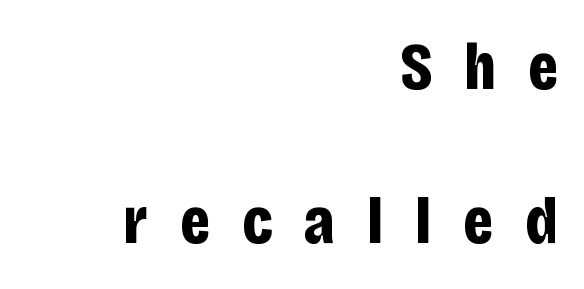
Q: Is the text bold? A: Yes.
Q: Is the text italic (slanted)? A: No, it is upright.
Q: Is the typeface a serif or a sans-serif typeface? A: Sans-serif.
Q: Is the text underlined? A: No.
Q: How is the paragraph aligned? A: Right-aligned.
Q: Is the spacing between letters normal or unusually wide? A: Unusually wide.
Q: Is the spacing between lines tight, normal or loose? A: Loose.
Q: Width (condensed, normal, or wide)? A: Condensed.
Q: Stroke contrast? A: Low.
Q: x-height? A: Large.
Q: Monospaced? A: No.
